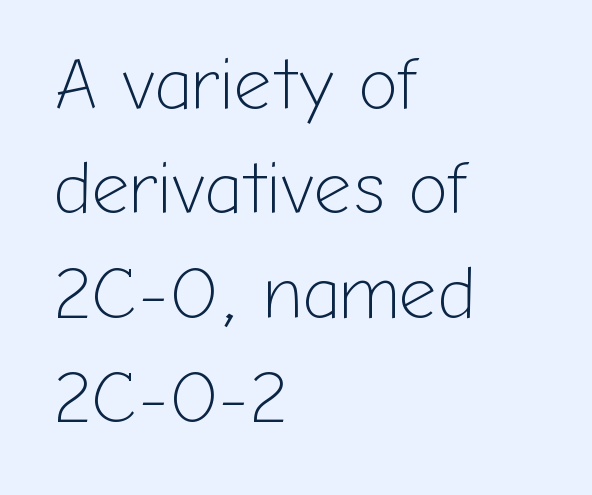
Each stroke keeps to a modest, everyday thickness or less. This is sans-serif lettering, the kind often seen on screens and signage. Each letter keeps its own natural width here, so spacing adapts to shape. The rows are spaced the way most documents space them. The baseline area is clear. Which margin do the lines hug? The left one — the right edge is uneven.
